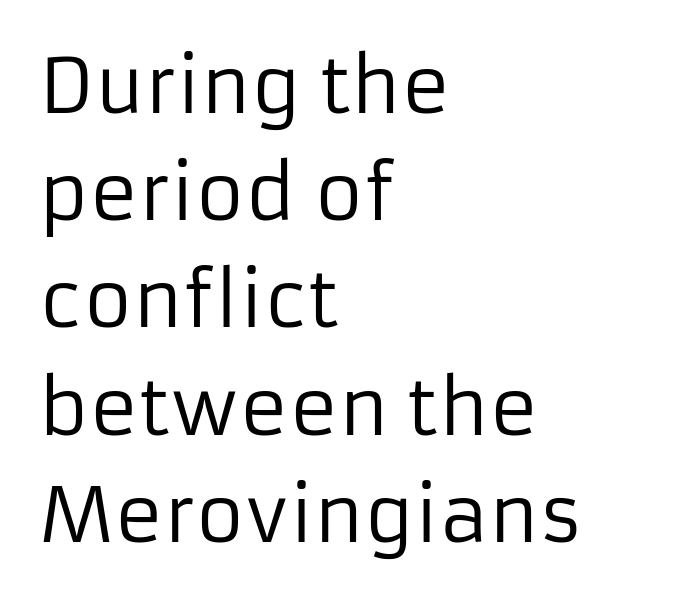
The horizontal fit of the characters is conventional and even. Glance below the letters and you will spot only blank space. Is there any slant? The stems are plumb. Caption: multi-line text, flush left, ragged right. Spacing verdict: proportional, widths tailored to each character.
